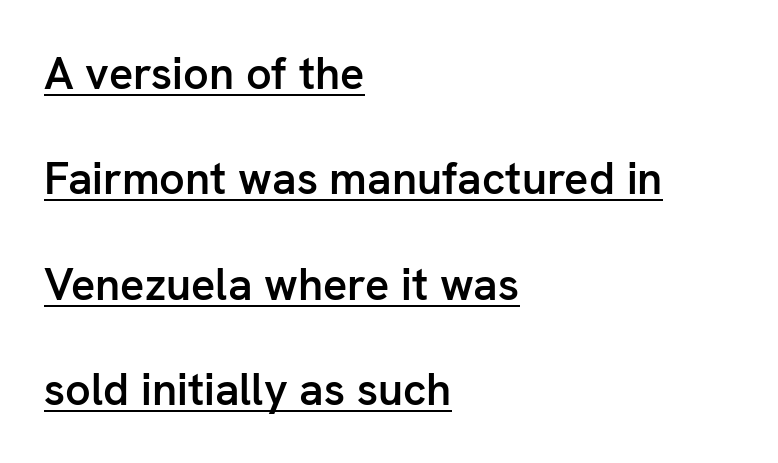
The image shows 45 px semibold sans-serif type, upright; set left-aligned, loose line spacing (2.34x), normal letter spacing, underlined; low stroke contrast and a medium x-height.
